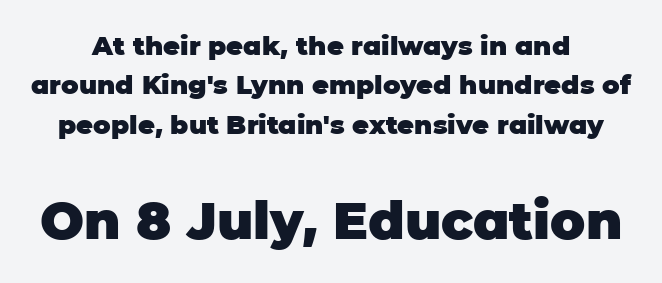
The image shows 52 px heavy sans-serif type, upright; set normal line spacing (1.51x), normal letter spacing, not underlined; the second (bottom) block is 2.0x larger; low stroke contrast and a large x-height.
